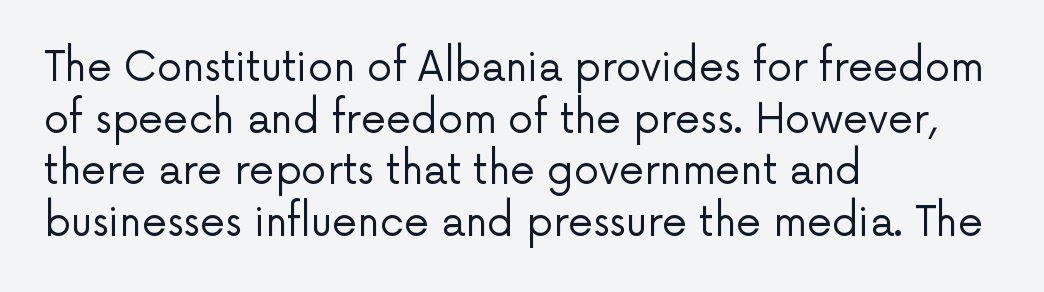
The image shows 40 px regular-weight sans-serif type, upright; set left-aligned, normal line spacing (1.29x), normal letter spacing, not underlined; low stroke contrast and a medium x-height.
